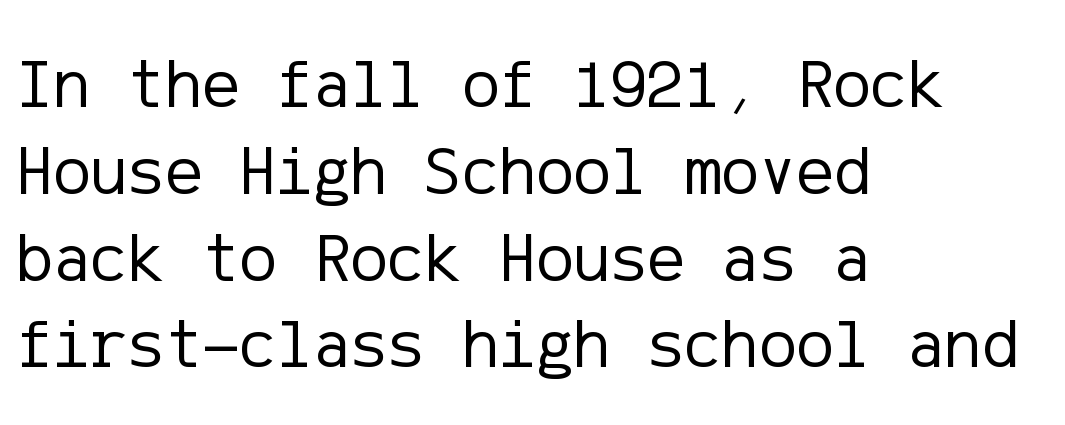
The typeface chosen for these lines omits serifs. Anything drawn beneath the words? Only blank space. What stands out about the letter spacing? Nothing — it is the standard amount. The typeface has the unassuming heft of standard copy or less. Teacher's note: observe the even left margin — that is flush-left alignment. A typesetter would mark this as roman, not italic.
